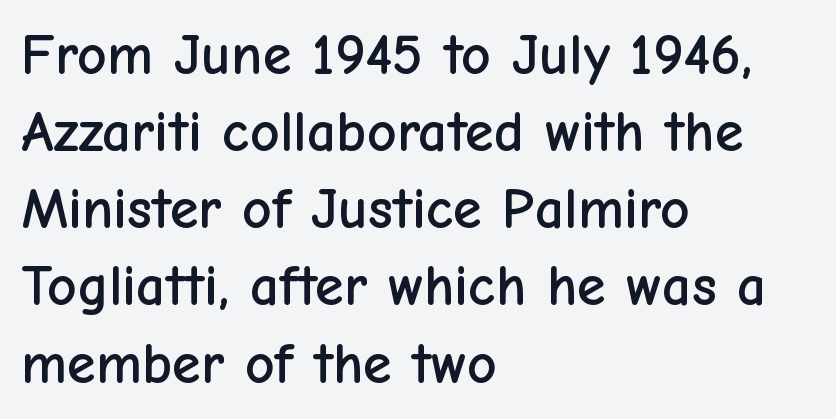
Q: Is the text italic (slanted)? A: No, it is upright.
Q: Is the typeface a serif or a sans-serif typeface? A: Sans-serif.
Q: Is the text underlined? A: No.
Q: How is the paragraph aligned? A: Left-aligned.
Q: Is the spacing between letters normal or unusually wide? A: Normal.
Q: Is the spacing between lines tight, normal or loose? A: Normal.
Q: Width (condensed, normal, or wide)? A: Normal.
Q: Stroke contrast? A: Low.
Q: x-height? A: Medium.
Q: Monospaced? A: No.
